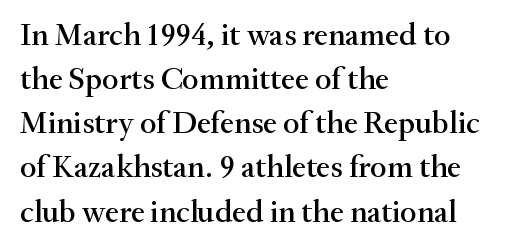
{"serif": "yes", "italic": "no", "width": "normal", "stroke_contrast": "medium", "x_height": "small", "monospaced": "no", "underline": "no", "align": "left", "line_spacing": "normal", "line_spacing_ratio": 1.38, "letter_spacing": "normal", "letter_spacing_em": 0.0, "glyph_px": 32}
